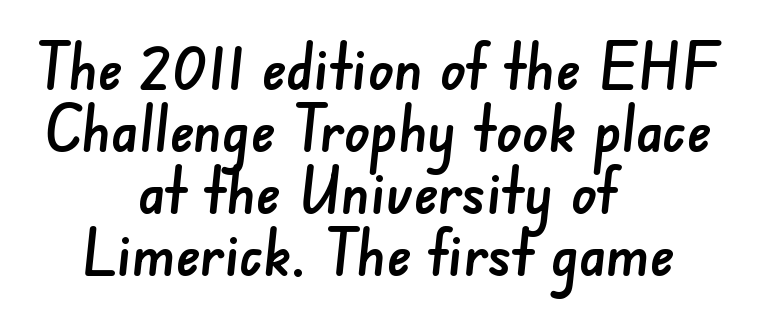
The image shows 64 px sans-serif type; set centered, tight line spacing (0.97x), normal letter spacing, not underlined; low stroke contrast and a small x-height.
